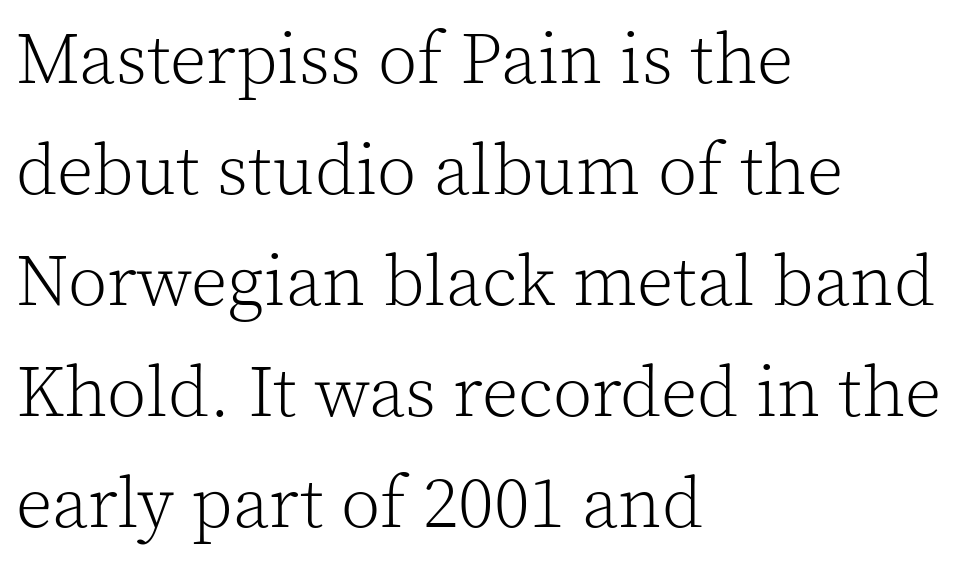
{"serif": "yes", "italic": "no", "bold": "no", "weight": "light", "width": "normal", "x_height": "medium", "monospaced": "no", "underline": "no", "align": "left", "line_spacing": "normal", "line_spacing_ratio": 1.54, "letter_spacing": "normal", "letter_spacing_em": 0.0, "glyph_px": 72}
